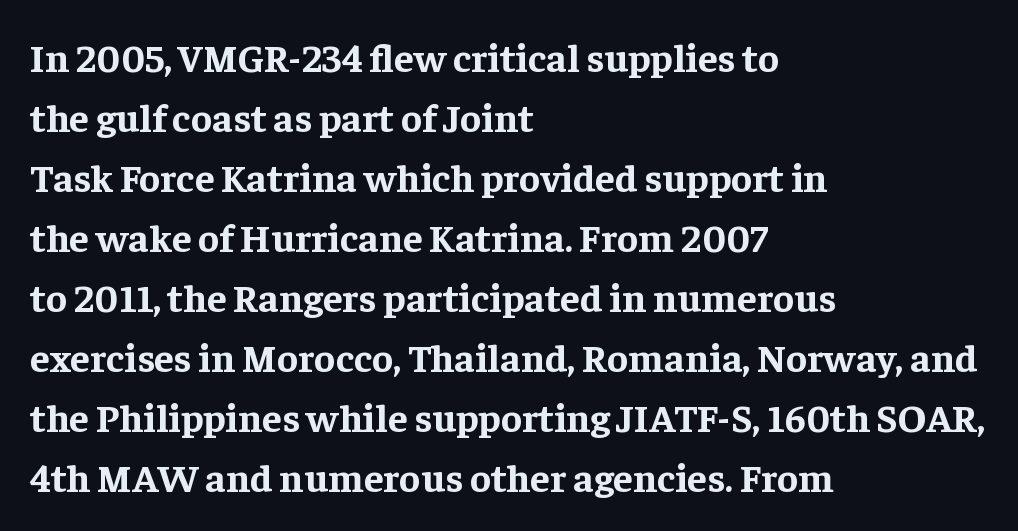
{"serif": "yes", "italic": "no", "bold": "yes", "weight": "bold", "width": "normal", "stroke_contrast": "low", "x_height": "medium", "monospaced": "no", "underline": "no", "align": "left", "line_spacing": "normal", "line_spacing_ratio": 1.5, "letter_spacing": "normal", "letter_spacing_em": 0.0, "glyph_px": 40}
